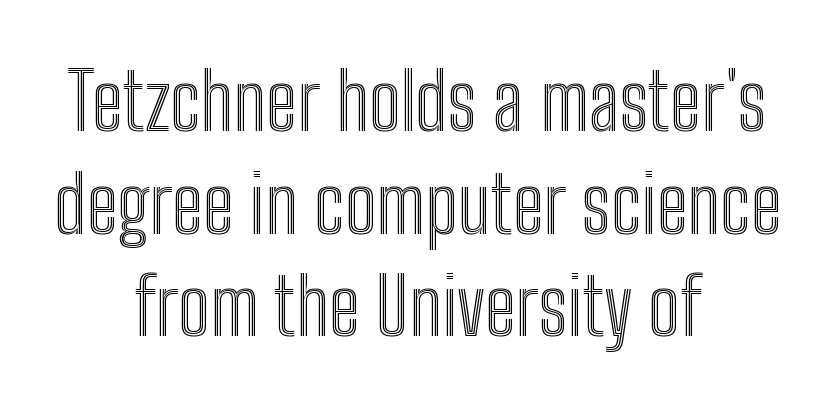
The image shows 79 px condensed type, upright; set centered, normal line spacing (1.3x), normal letter spacing, not underlined; a medium x-height.
